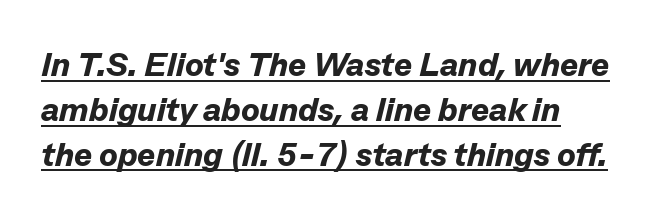
The image shows 34 px bold type, italic (leaning right); set normal line spacing (1.32x), normal letter spacing, underlined; low stroke contrast and a medium x-height.
